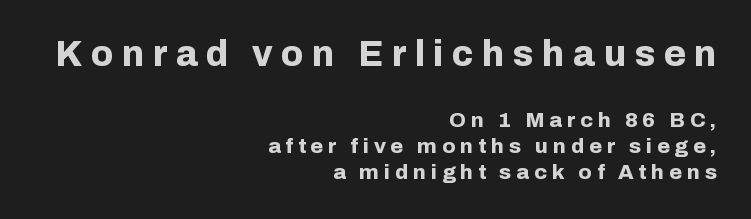
{"serif": "no", "italic": "no", "bold": "yes", "weight": "bold", "width": "normal", "stroke_contrast": "low", "x_height": "medium", "monospaced": "no", "underline": "no", "align": "right", "line_spacing": "normal", "line_spacing_ratio": 1.25, "letter_spacing": "wide", "letter_spacing_em": 0.23, "larger_block": "first", "size_ratio": 1.71, "glyph_px": 36}
